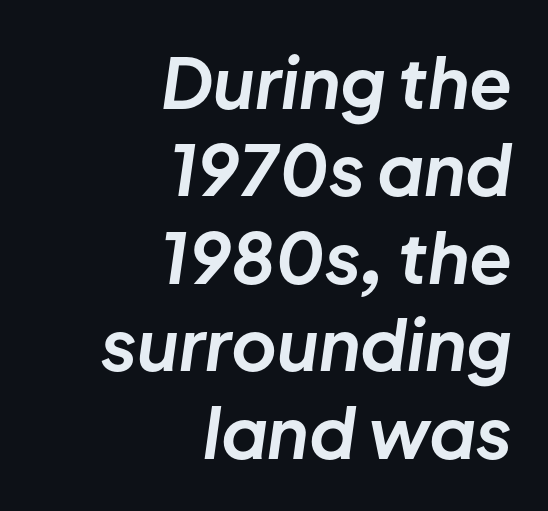
{"italic": "yes", "lean": "right", "slant_degrees": 8, "bold": "yes", "weight": "bold", "width": "normal", "stroke_contrast": "low", "x_height": "medium", "monospaced": "no", "underline": "no", "align": "right", "line_spacing": "normal", "line_spacing_ratio": 1.25, "letter_spacing": "normal", "letter_spacing_em": 0.0, "glyph_px": 70}
